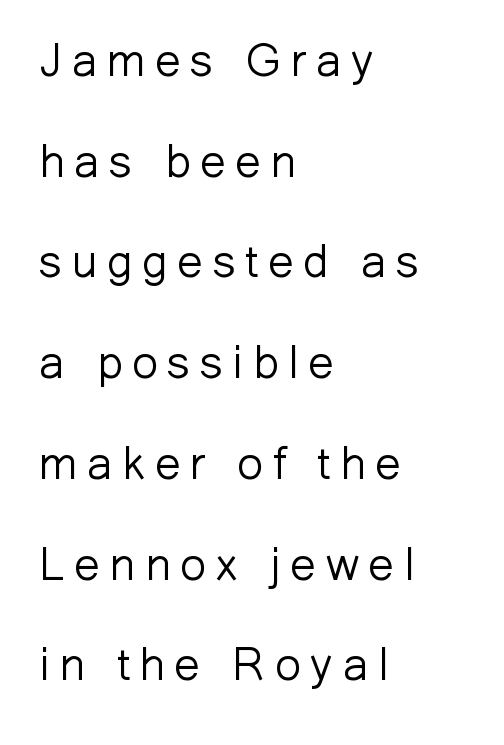
Q: Is the text bold? A: No.
Q: Is the text italic (slanted)? A: No, it is upright.
Q: Is the typeface a serif or a sans-serif typeface? A: Sans-serif.
Q: Is the text underlined? A: No.
Q: How is the paragraph aligned? A: Left-aligned.
Q: Is the spacing between letters normal or unusually wide? A: Unusually wide.
Q: Is the spacing between lines tight, normal or loose? A: Loose.
Q: Width (condensed, normal, or wide)? A: Normal.
Q: Stroke contrast? A: Low.
Q: x-height? A: Medium.
Q: Monospaced? A: No.
